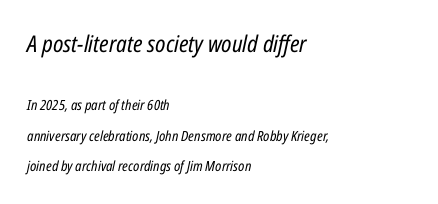
Q: Is the text bold? A: No.
Q: Is the text italic (slanted)? A: Yes, it leans right by about 12 degrees.
Q: Is the text underlined? A: No.
Q: How is the paragraph aligned? A: Left-aligned.
Q: Is the spacing between letters normal or unusually wide? A: Normal.
Q: Is the spacing between lines tight, normal or loose? A: Loose.
Q: Which block of text is set in a larger size, the first (top) or the second (bottom)? A: The first (top) one.
